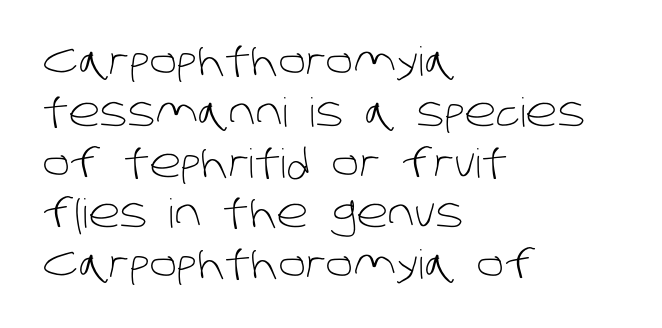
The image shows 40 px light sans-serif type; set left-aligned, normal line spacing (1.27x), normal letter spacing, not underlined; low stroke contrast and a large x-height.
